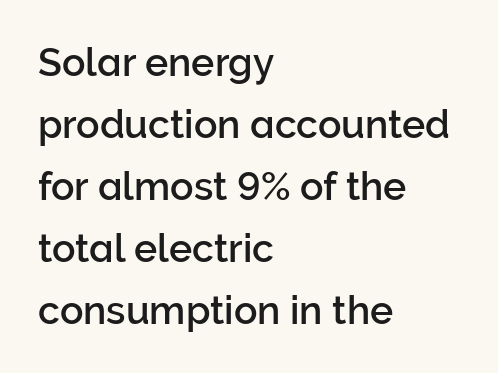
The gaps between neighbouring characters are ordinary and unremarkable. The lines in this sample share a left origin and differ only in where they stop. You could not count columns in this text — the font is proportionally spaced. The space between consecutive lines is moderate. Descenders are the only things crossing below the line. The lettering holds an erect, upright posture throughout.
